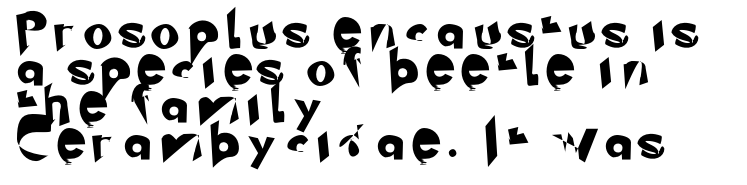
{"serif": "no", "width": "normal", "stroke_contrast": "low", "x_height": "small", "monospaced": "no", "underline": "no", "align": "left", "line_spacing": "tight", "line_spacing_ratio": 1.03, "letter_spacing": "wide", "letter_spacing_em": 0.36, "glyph_px": 36}
